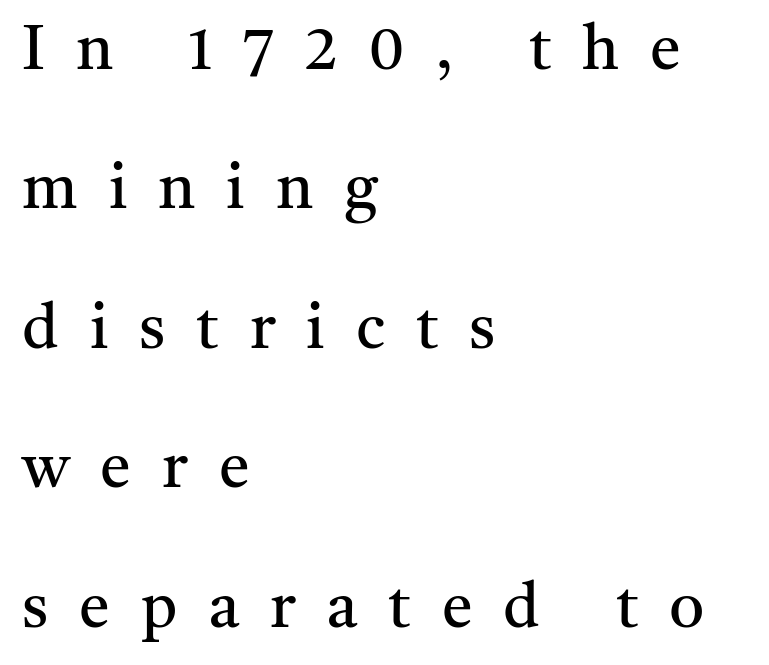
The image shows 62 px regular-weight serif type, upright; set left-aligned, loose line spacing (2.25x), unusually wide letter spacing (+0.5 em), not underlined; medium stroke contrast and a medium x-height.
